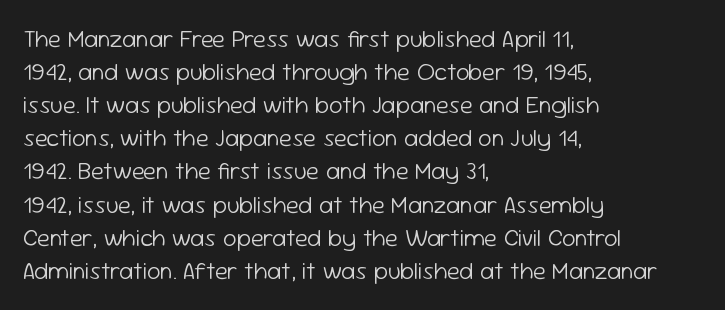
Horizontally, the lines are justified to the leading edge only. A roman cut, with each character standing at attention. The lines sit at an ordinary, default distance from one another. The font sits on the lighter half of the weight spectrum, regular included. Just letters on the line, the space beneath them empty. Standard letterfit; no display-style spreading of the glyphs.
